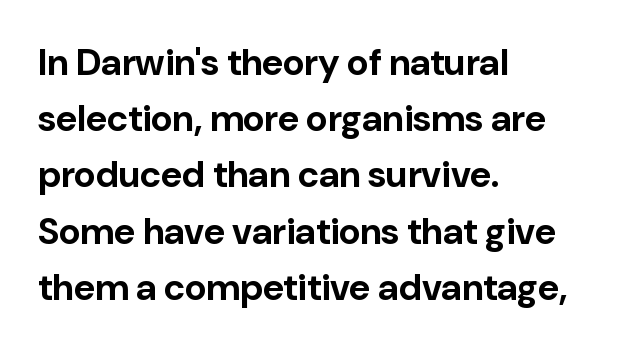
Q: Is the text bold? A: Yes.
Q: Is the text italic (slanted)? A: No, it is upright.
Q: Is the typeface a serif or a sans-serif typeface? A: Sans-serif.
Q: Is the text underlined? A: No.
Q: How is the paragraph aligned? A: Left-aligned.
Q: Is the spacing between letters normal or unusually wide? A: Normal.
Q: Is the spacing between lines tight, normal or loose? A: Normal.
Q: Width (condensed, normal, or wide)? A: Normal.
Q: Stroke contrast? A: Low.
Q: x-height? A: Medium.
Q: Monospaced? A: No.
